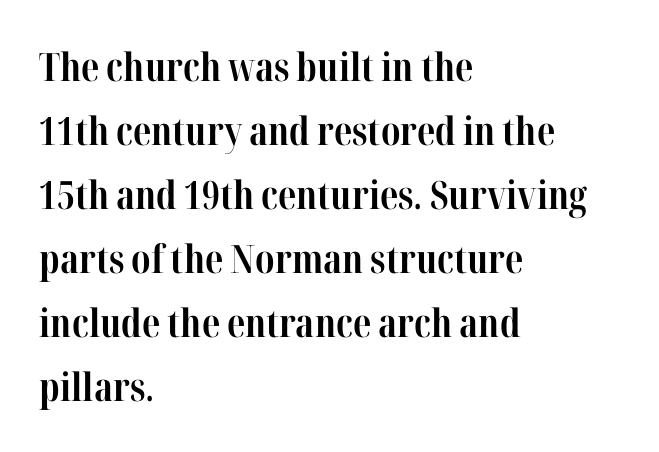
Evenly set lines give the paragraph a standard silhouette. The paragraph has a hard left edge and a soft right edge. The font family rendered here belongs to the serif group. The horizontal fit of the characters is conventional and even.
